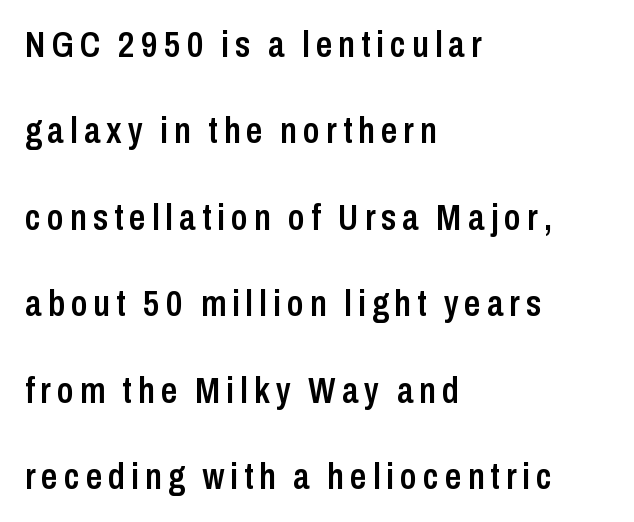
Q: Is the text bold? A: Semi-bold.
Q: Is the text italic (slanted)? A: No, it is upright.
Q: Is the typeface a serif or a sans-serif typeface? A: Sans-serif.
Q: Is the text underlined? A: No.
Q: How is the paragraph aligned? A: Left-aligned.
Q: Is the spacing between lines tight, normal or loose? A: Loose.
Q: Width (condensed, normal, or wide)? A: Condensed.
Q: Stroke contrast? A: Low.
Q: x-height? A: Medium.
Q: Monospaced? A: No.
